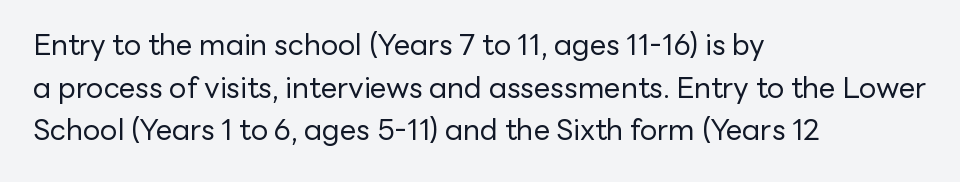
Q: Is the text bold? A: No.
Q: Is the text italic (slanted)? A: No, it is upright.
Q: Is the typeface a serif or a sans-serif typeface? A: Sans-serif.
Q: Is the text underlined? A: No.
Q: How is the paragraph aligned? A: Left-aligned.
Q: Is the spacing between letters normal or unusually wide? A: Normal.
Q: Is the spacing between lines tight, normal or loose? A: Normal.
Q: Width (condensed, normal, or wide)? A: Normal.
Q: Stroke contrast? A: Low.
Q: x-height? A: Medium.
Q: Monospaced? A: No.
